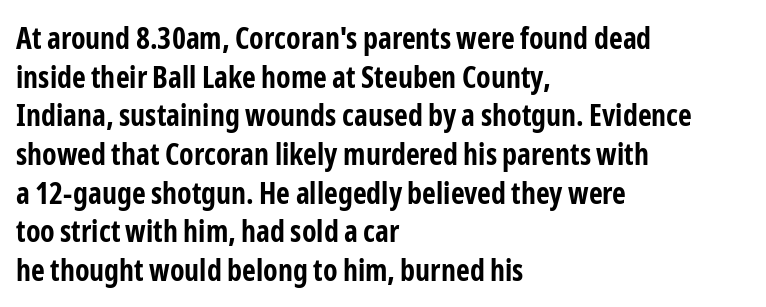
{"serif": "no", "italic": "no", "bold": "yes", "weight": "bold", "width": "condensed", "stroke_contrast": "low", "x_height": "medium", "monospaced": "no", "underline": "no", "align": "left", "line_spacing": "normal", "line_spacing_ratio": 1.29, "letter_spacing": "normal", "letter_spacing_em": 0.0, "glyph_px": 30}
